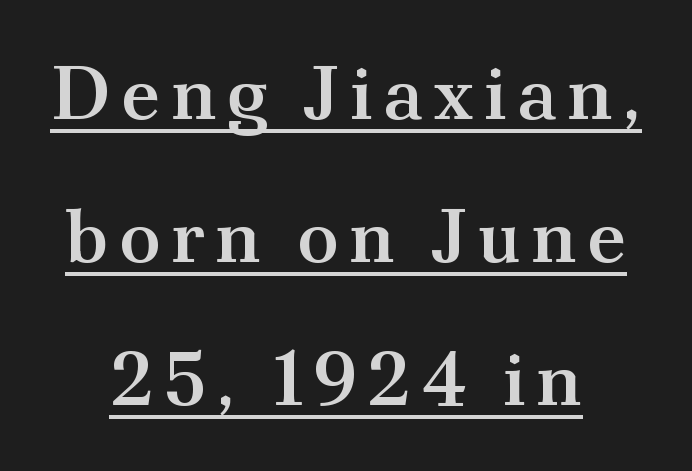
The passage shown is semibold, sitting just below true bold. Looks like someone drew a line under every word here. The face used here is proportionally spaced, like ordinary book or web type. Serifs: yes, visible at the terminals of the letterforms. Every row of glyphs is offset so its center matches the block's center.
